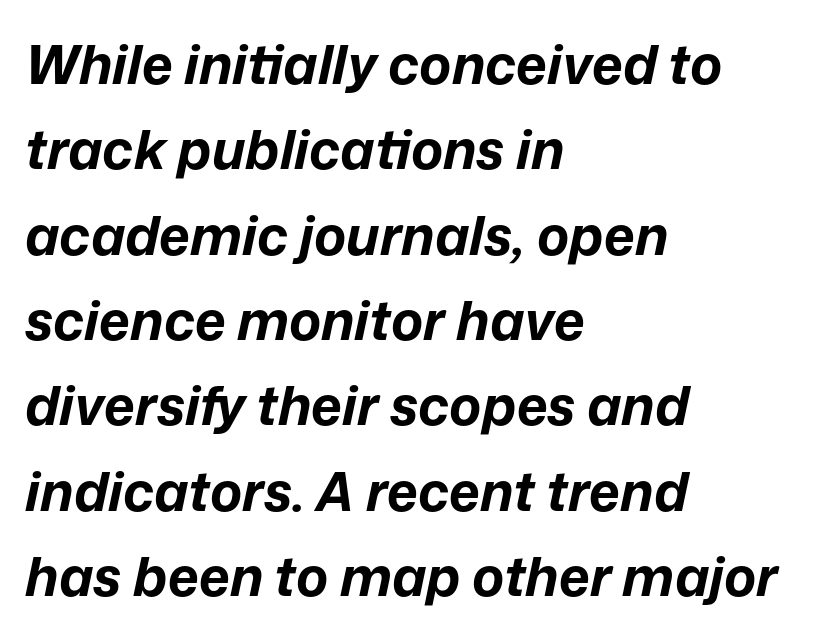
{"italic": "yes", "lean": "right", "slant_degrees": 12, "bold": "yes", "weight": "bold", "width": "normal", "stroke_contrast": "low", "x_height": "medium", "monospaced": "no", "underline": "no", "align": "left", "line_spacing": "normal", "line_spacing_ratio": 1.58, "letter_spacing": "normal", "letter_spacing_em": 0.0, "glyph_px": 54}
